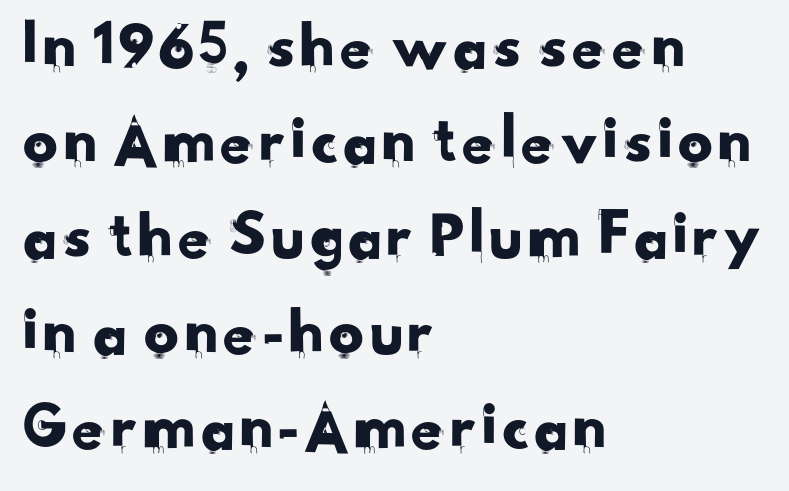
In terms of leading, this rendering sits right in the middle. The characters display no serif detailing; their extremities are plain. Look at the tracking — it's just the regular setting, nothing added. Alignment: flush left. These lines are rendered in a variable-pitch font. The space beneath each line is pristine and unruled.
